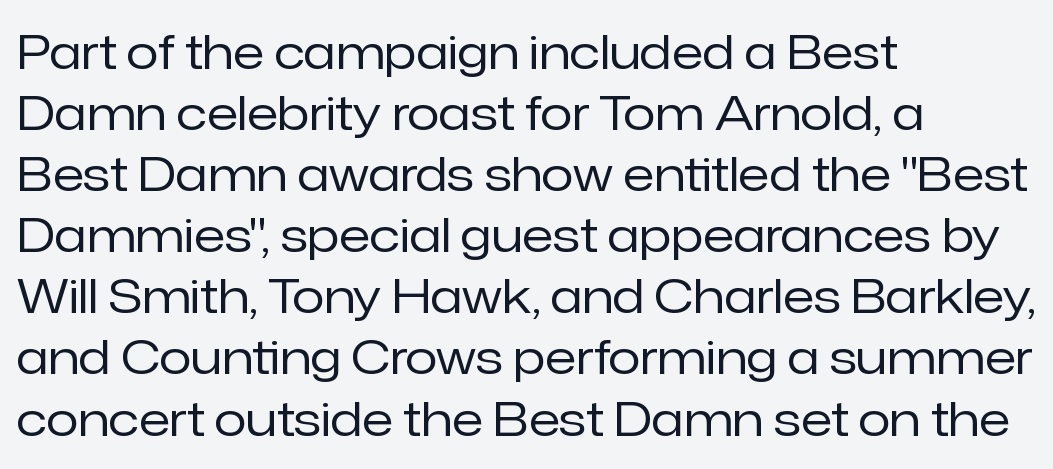
{"serif": "no", "italic": "no", "bold": "no", "weight": "regular", "width": "normal", "stroke_contrast": "low", "x_height": "medium", "monospaced": "no", "underline": "no", "align": "left", "line_spacing": "normal", "line_spacing_ratio": 1.3, "letter_spacing": "normal", "letter_spacing_em": 0.0, "glyph_px": 47}
